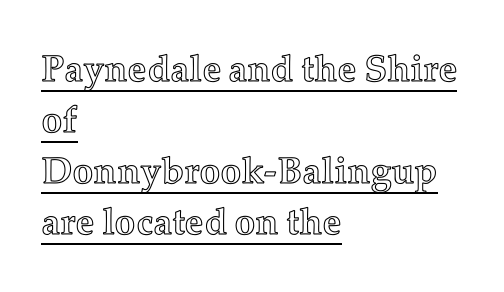
The image shows 37 px text type, upright; set left-aligned, normal line spacing (1.38x), normal letter spacing, underlined; a medium x-height.
